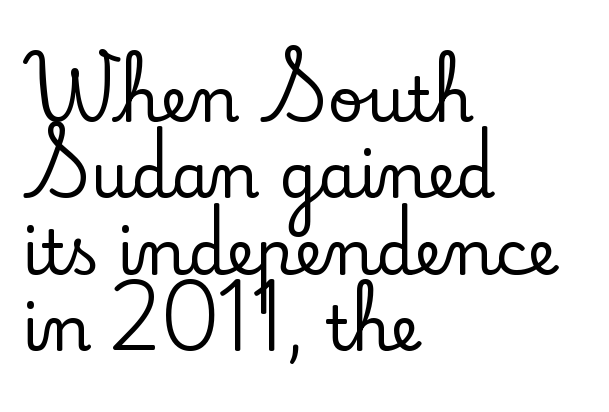
{"serif": "yes", "italic": "no", "width": "normal", "stroke_contrast": "low", "x_height": "small", "monospaced": "no", "underline": "no", "align": "left", "line_spacing_ratio": 1.23, "letter_spacing": "normal", "letter_spacing_em": 0.0, "glyph_px": 62}
